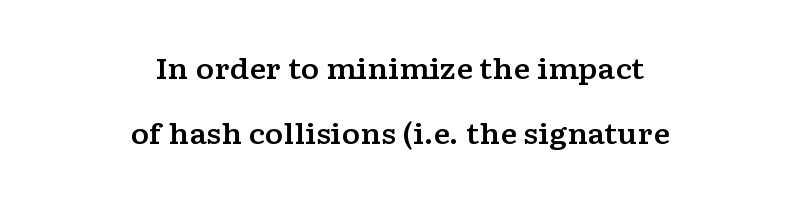
{"serif": "yes", "italic": "no", "width": "wide", "stroke_contrast": "low", "x_height": "medium", "monospaced": "no", "underline": "no", "align": "center", "line_spacing": "loose", "line_spacing_ratio": 2.32, "letter_spacing": "normal", "letter_spacing_em": 0.0, "glyph_px": 28}
